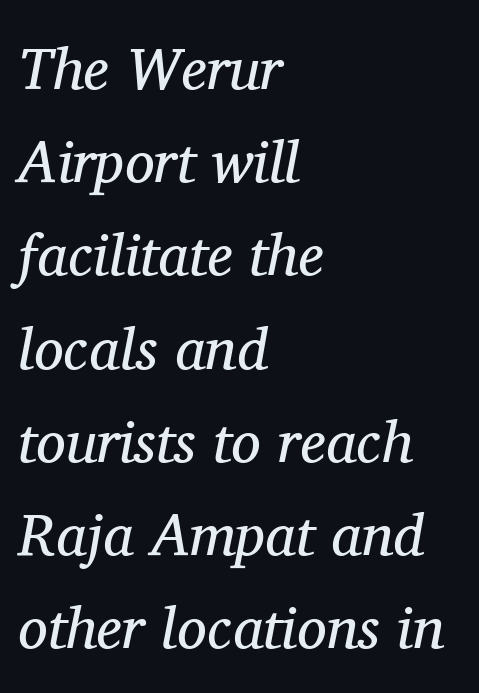
Q: Is the text bold? A: No.
Q: Is the text italic (slanted)? A: Yes, it leans right by about 11 degrees.
Q: Is the typeface a serif or a sans-serif typeface? A: Serif.
Q: Is the text underlined? A: No.
Q: How is the paragraph aligned? A: Left-aligned.
Q: Is the spacing between letters normal or unusually wide? A: Normal.
Q: Is the spacing between lines tight, normal or loose? A: Normal.
Q: Width (condensed, normal, or wide)? A: Normal.
Q: Stroke contrast? A: Medium.
Q: x-height? A: Medium.
Q: Monospaced? A: No.
